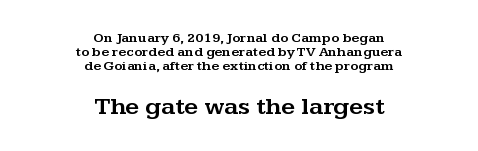
Q: Is the text italic (slanted)? A: No, it is upright.
Q: Is the text underlined? A: No.
Q: How is the paragraph aligned? A: Centered.
Q: Is the spacing between letters normal or unusually wide? A: Normal.
Q: Is the spacing between lines tight, normal or loose? A: Tight.
Q: Which block of text is set in a larger size, the first (top) or the second (bottom)? A: The second (bottom) one.
